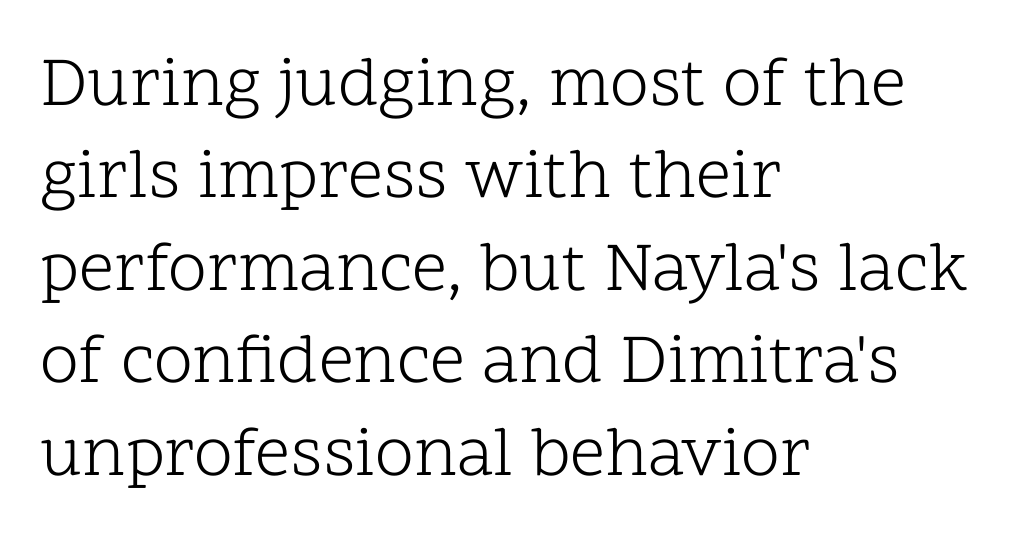
The image shows 70 px light serif type, upright; set left-aligned, normal line spacing (1.32x), normal letter spacing, not underlined; low stroke contrast and a medium x-height.
